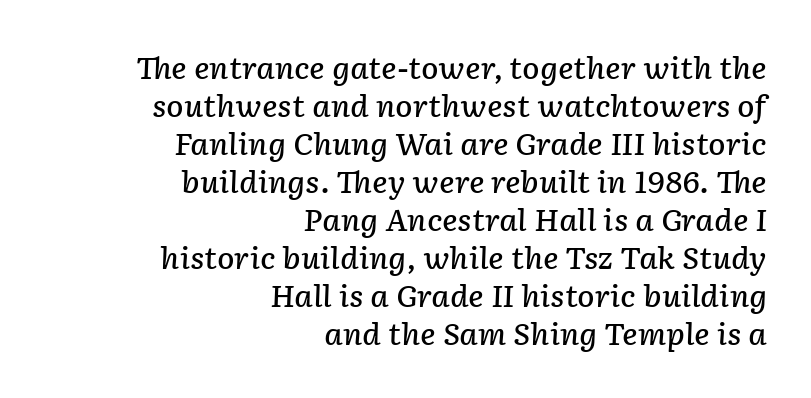
Q: Is the text bold? A: Semi-bold.
Q: Is the text italic (slanted)? A: Yes, it leans right by about 2 degrees.
Q: Is the text underlined? A: No.
Q: How is the paragraph aligned? A: Right-aligned.
Q: Is the spacing between letters normal or unusually wide? A: Normal.
Q: Is the spacing between lines tight, normal or loose? A: Normal.
Q: Width (condensed, normal, or wide)? A: Normal.
Q: Stroke contrast? A: Low.
Q: x-height? A: Medium.
Q: Monospaced? A: No.
